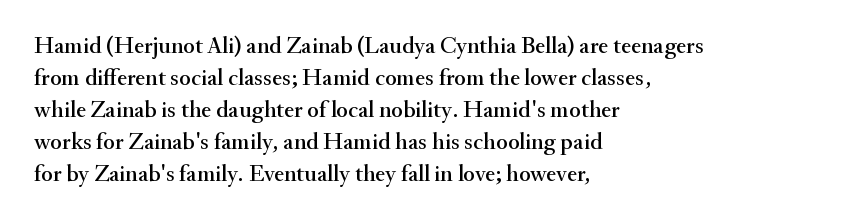
The image shows 24 px text type, upright; set left-aligned, normal line spacing (1.33x), normal letter spacing, not underlined.
